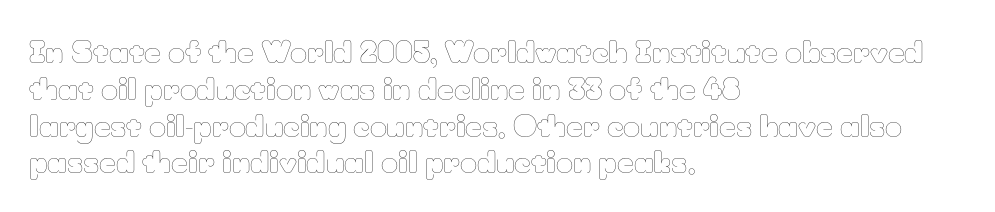
Leading: standard. The strokes carry an ordinary text weight at most. How are the letters spaced? Ordinarily, with no added tracking. Decoration check: the copy has no underline.
